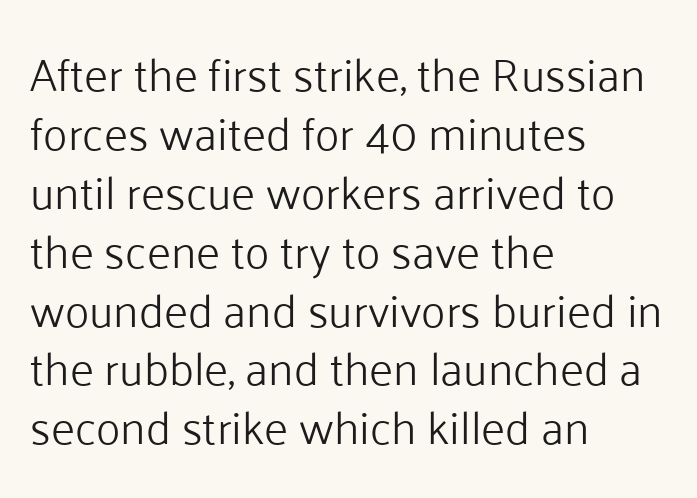
The image shows 46 px light sans-serif type, upright; set left-aligned, normal line spacing (1.28x), normal letter spacing, not underlined; low stroke contrast and a medium x-height.
